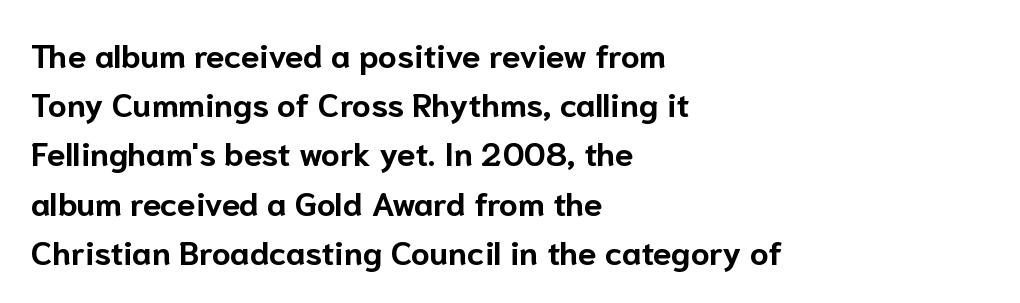
The image shows 33 px bold sans-serif type, upright; set left-aligned, normal line spacing (1.49x), normal letter spacing, not underlined; low stroke contrast and a medium x-height.
